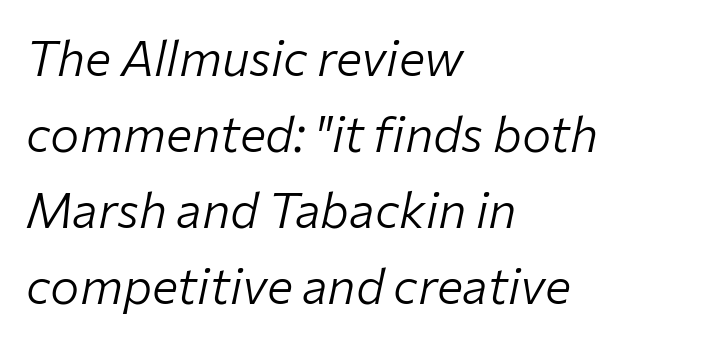
The font sits on the lighter half of the weight spectrum, regular included. Designer's note — italics engaged. Students, note that the glyphs here touch the page at normal intervals. A typesetter would call this proportional, since set widths differ per character. Glance below the letters and you will spot only blank space.
